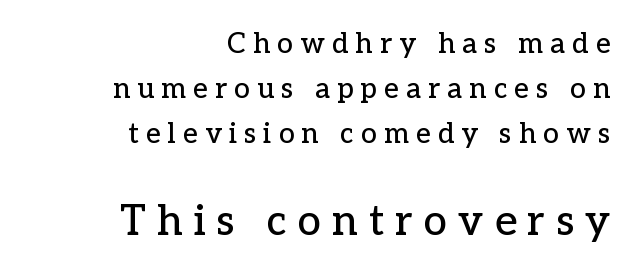
The vertical gap from one line to the next is medium. If you squint, the bottom block still reads clearly — it's the larger of the two. Casual observation: everything's shoved over to the right. Letterform terminals end in serifs throughout the passage.
